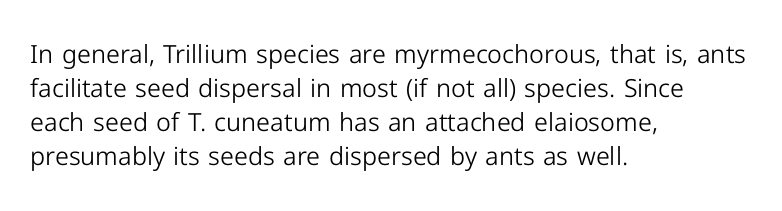
A normal amount of white space separates one row of letters from the next. Honestly, the letter spacing is just normal — you wouldn't notice it. The font's upright variant was chosen for this text. Is this a heavy cut? Hardly; it is regular or lighter. Caption: multi-line text, flush left, ragged right.
